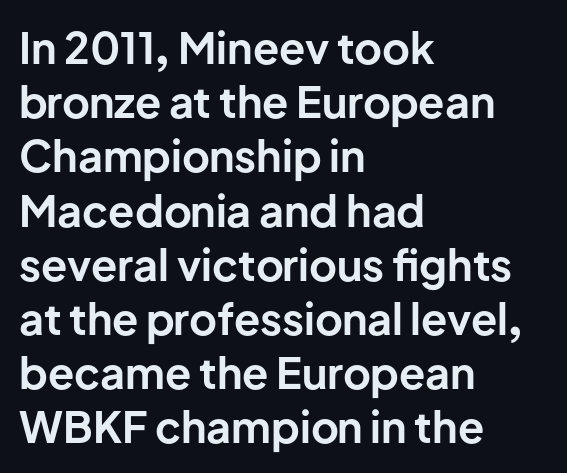
{"serif": "no", "italic": "no", "bold": "yes", "weight": "bold", "width": "normal", "stroke_contrast": "low", "x_height": "medium", "monospaced": "no", "underline": "no", "align": "left", "line_spacing": "normal", "line_spacing_ratio": 1.26, "letter_spacing": "normal", "letter_spacing_em": 0.0, "glyph_px": 43}
